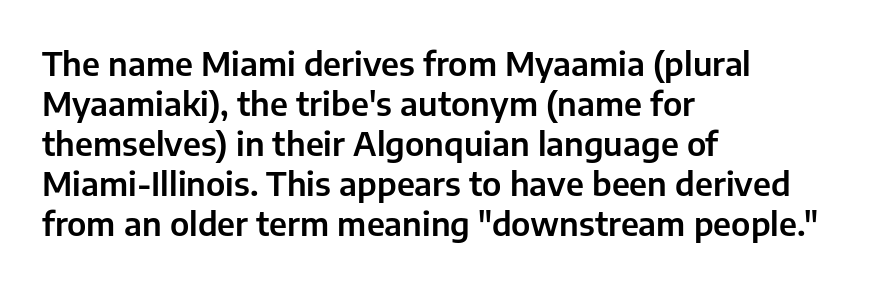
Q: Is the text italic (slanted)? A: No, it is upright.
Q: Is the typeface a serif or a sans-serif typeface? A: Sans-serif.
Q: Is the text underlined? A: No.
Q: How is the paragraph aligned? A: Left-aligned.
Q: Is the spacing between letters normal or unusually wide? A: Normal.
Q: Width (condensed, normal, or wide)? A: Normal.
Q: Stroke contrast? A: Low.
Q: x-height? A: Medium.
Q: Monospaced? A: No.
